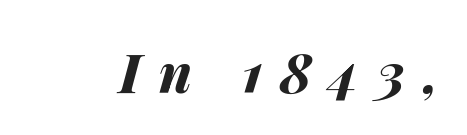
Each word looks stretched out because of the extra space between its letters. Looks like regular typesetting: each glyph gets only the width it needs. Look at the stroke-to-counter ratio: heavy, a bold. The foot of each line stays bare and open. Does the lettering tilt? It does — this is italic.
